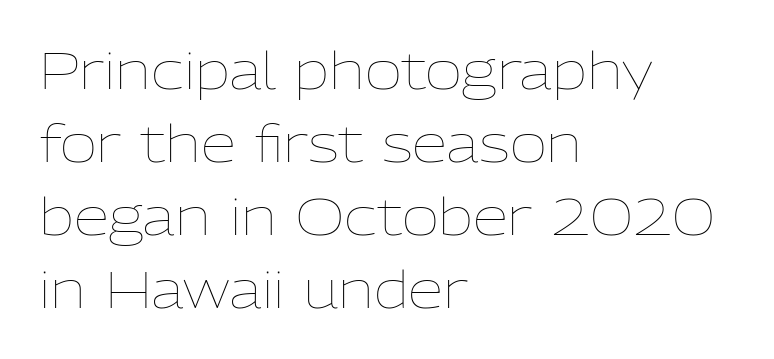
Character widths vary here, with narrow letters taking less room than wide ones. The tracking reads as untouched default to a designer's eye. Vertically, the passage feels balanced, rows spaced as you'd expect. This rendering uses left alignment, leaving the right contour irregular. This sample uses an upright cut, with every glyph sitting square on the baseline.
